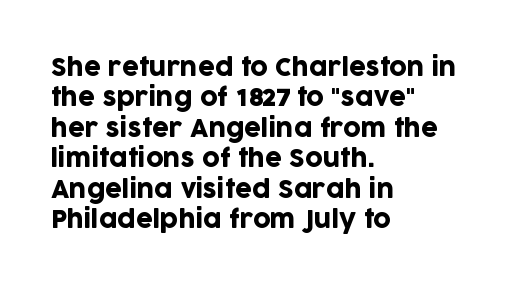
Q: Is the text italic (slanted)? A: No, it is upright.
Q: Is the text underlined? A: No.
Q: How is the paragraph aligned? A: Left-aligned.
Q: Is the spacing between letters normal or unusually wide? A: Normal.
Q: Is the spacing between lines tight, normal or loose? A: Normal.
